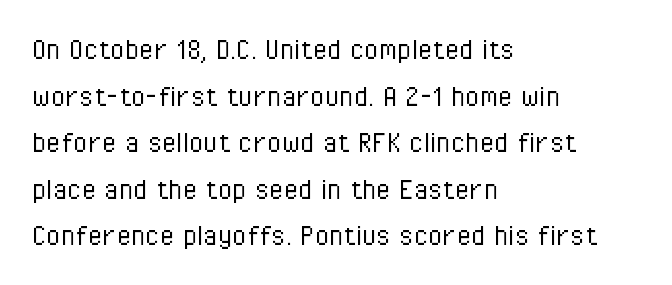
The image shows 33 px light, condensed sans-serif type, upright; set left-aligned, normal line spacing (1.41x), normal letter spacing, not underlined; low stroke contrast and a medium x-height.
